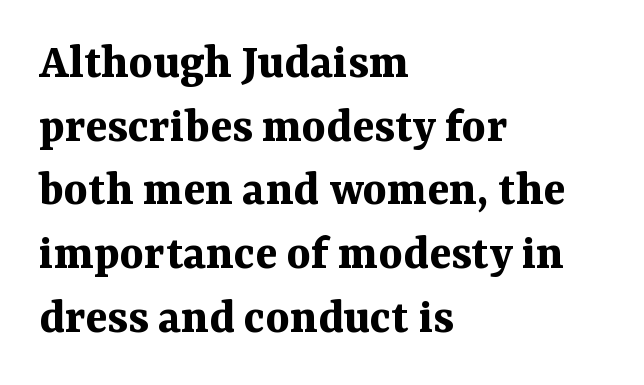
Q: Is the text bold? A: Yes.
Q: Is the text italic (slanted)? A: No, it is upright.
Q: Is the typeface a serif or a sans-serif typeface? A: Serif.
Q: Is the text underlined? A: No.
Q: How is the paragraph aligned? A: Left-aligned.
Q: Is the spacing between letters normal or unusually wide? A: Normal.
Q: Is the spacing between lines tight, normal or loose? A: Normal.
Q: Width (condensed, normal, or wide)? A: Normal.
Q: Stroke contrast? A: Medium.
Q: x-height? A: Medium.
Q: Monospaced? A: No.
